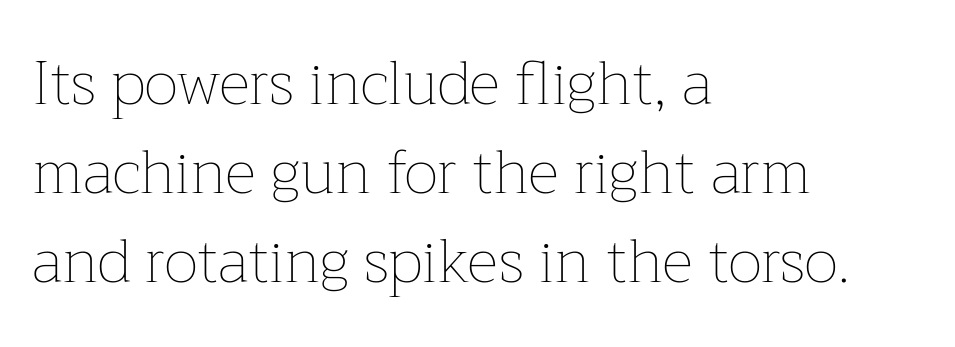
The image shows 60 px thin type, upright; set left-aligned, normal line spacing (1.48x), normal letter spacing, not underlined; low stroke contrast and a medium x-height.
